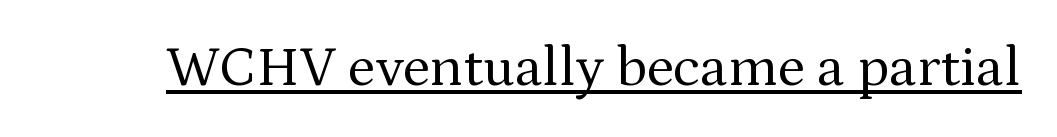
Is this a heavy cut? Hardly; it is regular or lighter. The letters stand upright; this is a roman face. The face used here is rendered with its standard letterfit. This is underlined copy, the kind a proofreader might mark for attention. Stroke terminals: seriffed.
